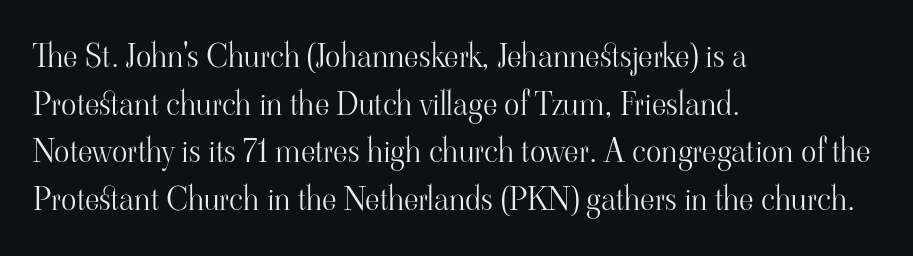
The image shows 32 px light serif type, upright; set left-aligned, normal line spacing (1.49x), normal letter spacing, not underlined; high stroke contrast and a small x-height.
